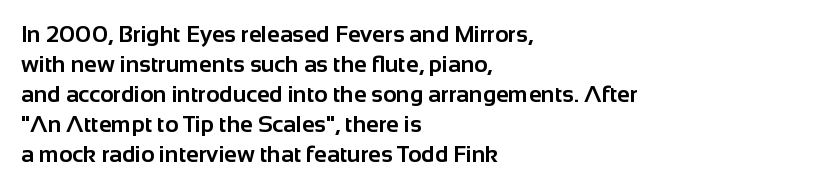
Designer's note — italics off, roman on. Clear beneath every line of the passage. Set as a true bold cut, around the 700 mark. How would I describe the line gaps? Plain and ordinary.
